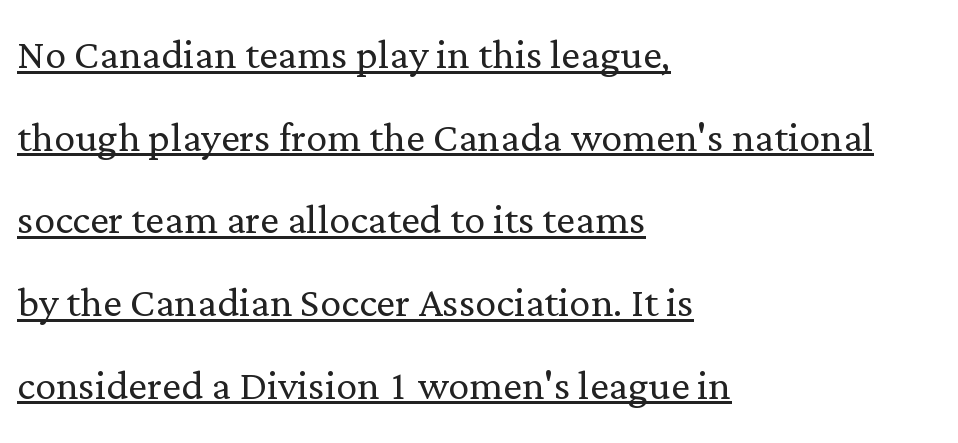
The image shows 53 px light serif type, upright; set left-aligned, normal line spacing (1.56x), normal letter spacing, underlined; low stroke contrast and a medium x-height.
